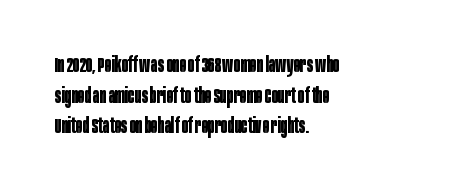
Q: Is the text bold? A: Yes.
Q: Is the text italic (slanted)? A: No, it is upright.
Q: Is the text underlined? A: No.
Q: How is the paragraph aligned? A: Left-aligned.
Q: Is the spacing between letters normal or unusually wide? A: Normal.
Q: Is the spacing between lines tight, normal or loose? A: Normal.
